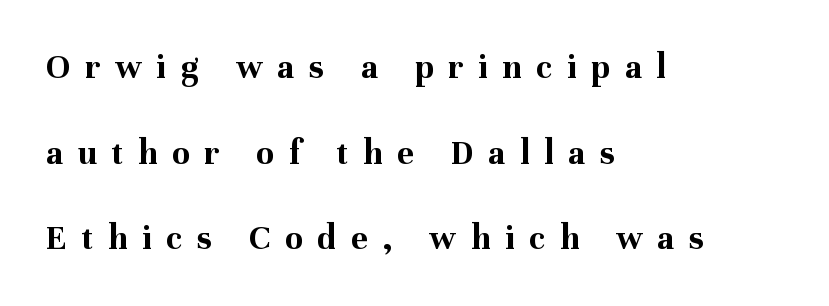
Q: Is the text bold? A: Yes.
Q: Is the text italic (slanted)? A: No, it is upright.
Q: Is the typeface a serif or a sans-serif typeface? A: Serif.
Q: Is the text underlined? A: No.
Q: How is the paragraph aligned? A: Left-aligned.
Q: Is the spacing between letters normal or unusually wide? A: Unusually wide.
Q: Is the spacing between lines tight, normal or loose? A: Loose.
Q: Width (condensed, normal, or wide)? A: Normal.
Q: Stroke contrast? A: Medium.
Q: x-height? A: Medium.
Q: Monospaced? A: No.
